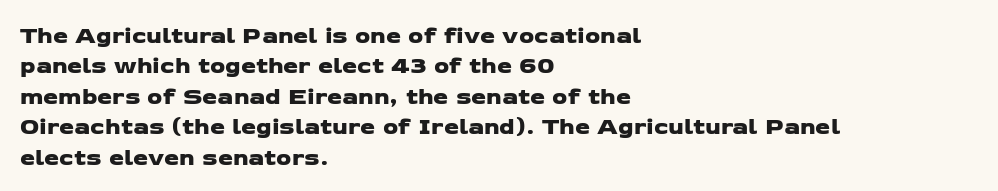
Quick note: underline off. Is the block centered? No — it sits flush against the left margin. There is no visible air inserted between adjacent glyphs. The rendering uses a moderate line-height, typical for paragraphs.
